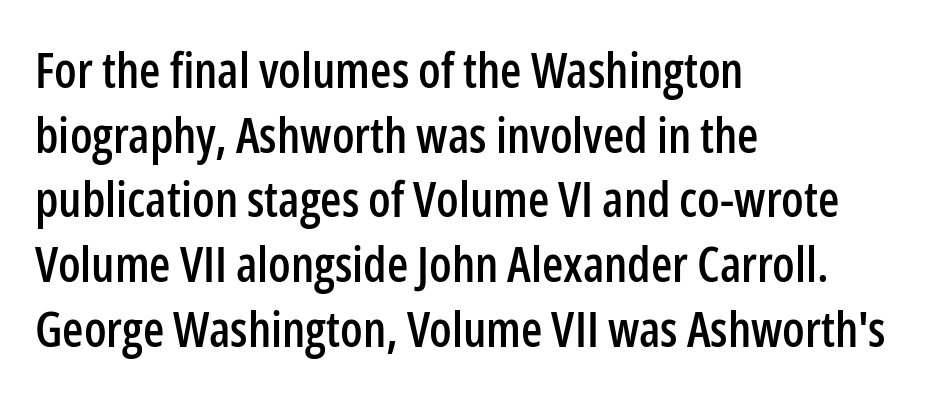
The image shows 49 px condensed sans-serif type, upright; set left-aligned, normal line spacing (1.32x), normal letter spacing, not underlined; low stroke contrast and a medium x-height.
